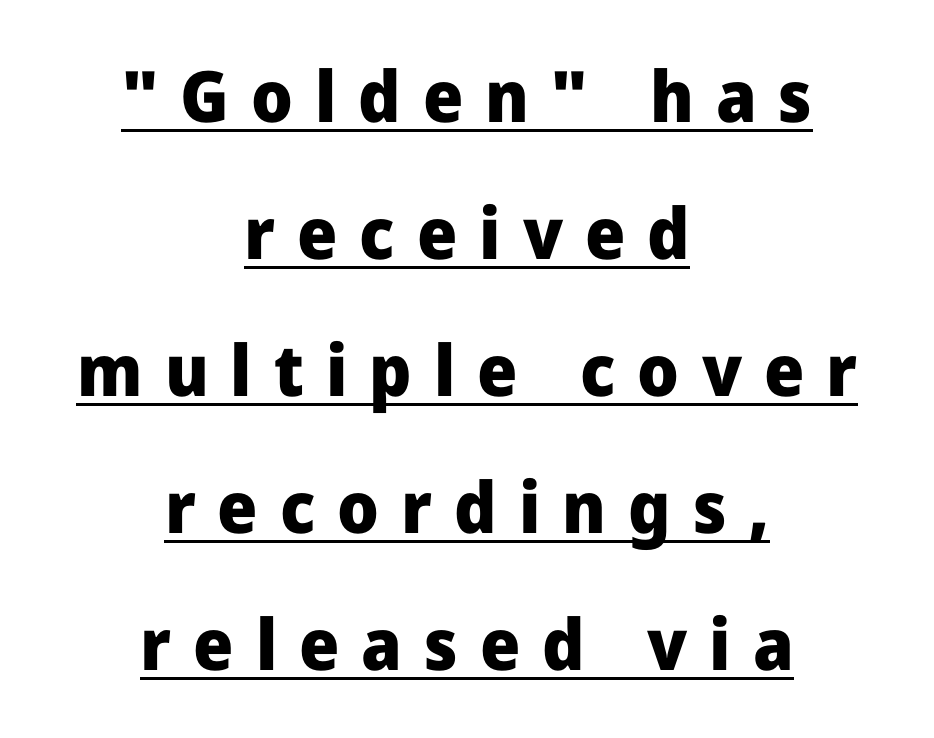
Q: Is the text bold? A: Yes.
Q: Is the text italic (slanted)? A: No, it is upright.
Q: Is the typeface a serif or a sans-serif typeface? A: Sans-serif.
Q: Is the text underlined? A: Yes.
Q: How is the paragraph aligned? A: Centered.
Q: Is the spacing between letters normal or unusually wide? A: Unusually wide.
Q: Is the spacing between lines tight, normal or loose? A: Loose.
Q: Width (condensed, normal, or wide)? A: Normal.
Q: Stroke contrast? A: Low.
Q: x-height? A: Medium.
Q: Monospaced? A: No.
